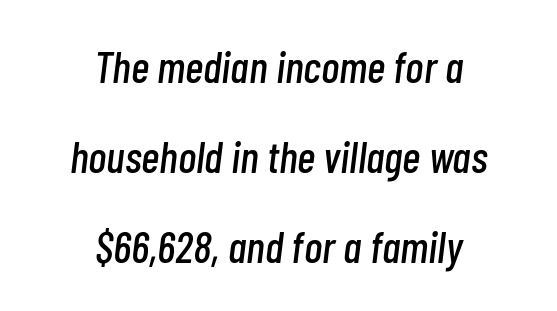
The image shows 44 px condensed type, italic (leaning right); set centered, loose line spacing (2.04x), normal letter spacing, not underlined; low stroke contrast and a medium x-height.
